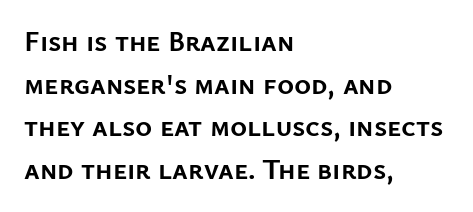
Q: Is the text bold? A: Yes.
Q: Is the text italic (slanted)? A: No, it is upright.
Q: Is the typeface a serif or a sans-serif typeface? A: Sans-serif.
Q: Is the text underlined? A: No.
Q: How is the paragraph aligned? A: Left-aligned.
Q: Is the spacing between letters normal or unusually wide? A: Normal.
Q: Is the spacing between lines tight, normal or loose? A: Normal.
Q: Width (condensed, normal, or wide)? A: Normal.
Q: Stroke contrast? A: Low.
Q: x-height? A: Medium.
Q: Monospaced? A: No.
